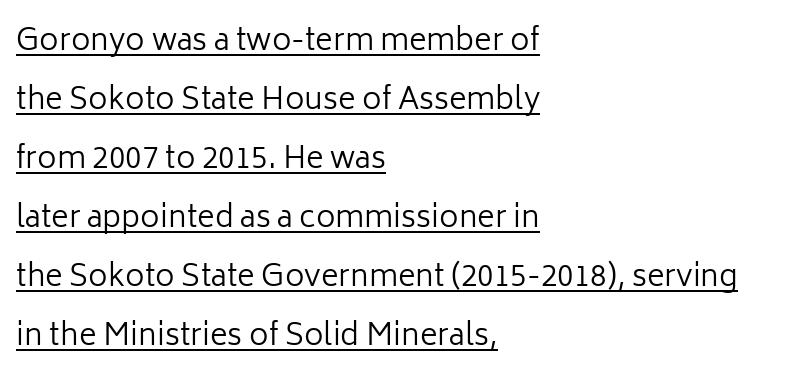
Q: Is the text bold? A: No.
Q: Is the text italic (slanted)? A: No, it is upright.
Q: Is the typeface a serif or a sans-serif typeface? A: Sans-serif.
Q: Is the text underlined? A: Yes.
Q: How is the paragraph aligned? A: Left-aligned.
Q: Is the spacing between letters normal or unusually wide? A: Normal.
Q: Is the spacing between lines tight, normal or loose? A: Loose.
Q: Width (condensed, normal, or wide)? A: Normal.
Q: Stroke contrast? A: Low.
Q: x-height? A: Medium.
Q: Monospaced? A: No.
